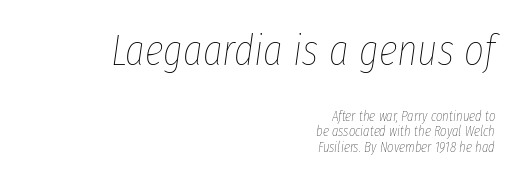
{"italic": "yes", "lean": "right", "slant_degrees": 8, "bold": "no", "weight": "thin", "width": "condensed", "stroke_contrast": "low", "x_height": "medium", "monospaced": "no", "underline": "no", "align": "right", "line_spacing": "tight", "line_spacing_ratio": 1.12, "letter_spacing": "normal", "letter_spacing_em": 0.0, "larger_block": "first", "size_ratio": 3.07, "glyph_px": 43}
